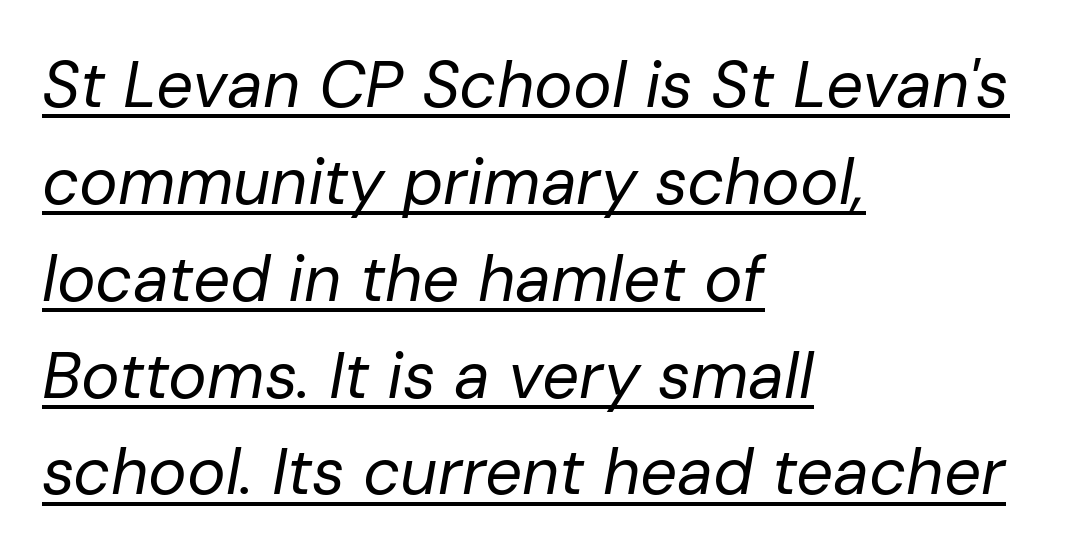
{"italic": "yes", "lean": "right", "slant_degrees": 10, "bold": "no", "weight": "regular", "width": "normal", "stroke_contrast": "low", "x_height": "medium", "monospaced": "no", "underline": "yes", "align": "left", "line_spacing": "normal", "line_spacing_ratio": 1.49, "letter_spacing": "normal", "letter_spacing_em": 0.0, "glyph_px": 65}
